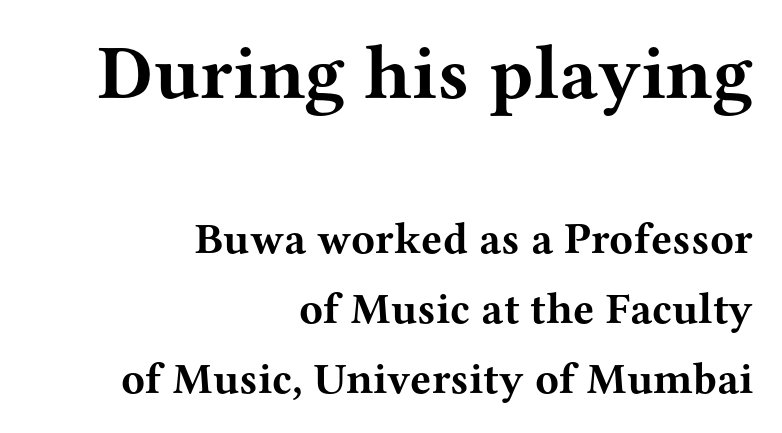
{"serif": "yes", "italic": "no", "bold": "yes", "weight": "bold", "width": "wide", "stroke_contrast": "medium", "x_height": "medium", "monospaced": "no", "underline": "no", "align": "right", "line_spacing": "normal", "line_spacing_ratio": 1.59, "letter_spacing": "normal", "letter_spacing_em": 0.0, "larger_block": "first", "size_ratio": 1.75, "glyph_px": 77}
